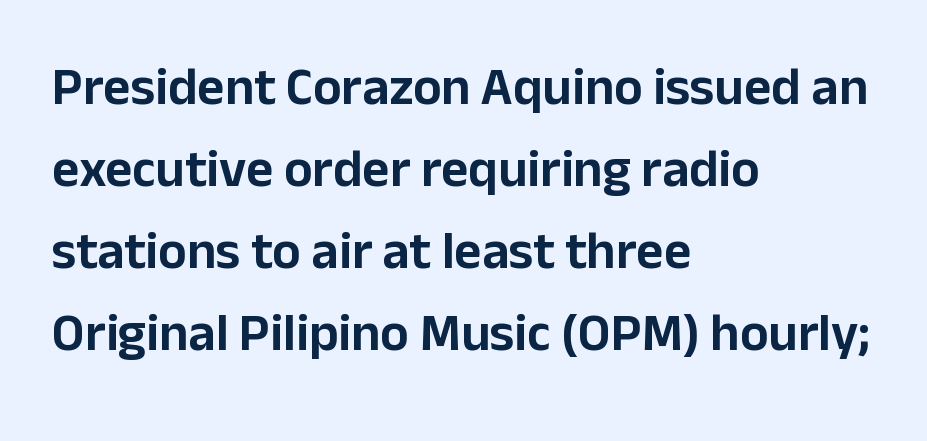
The image shows 53 px sans-serif type, upright; set left-aligned, normal line spacing (1.55x), normal letter spacing, not underlined; low stroke contrast and a medium x-height.
